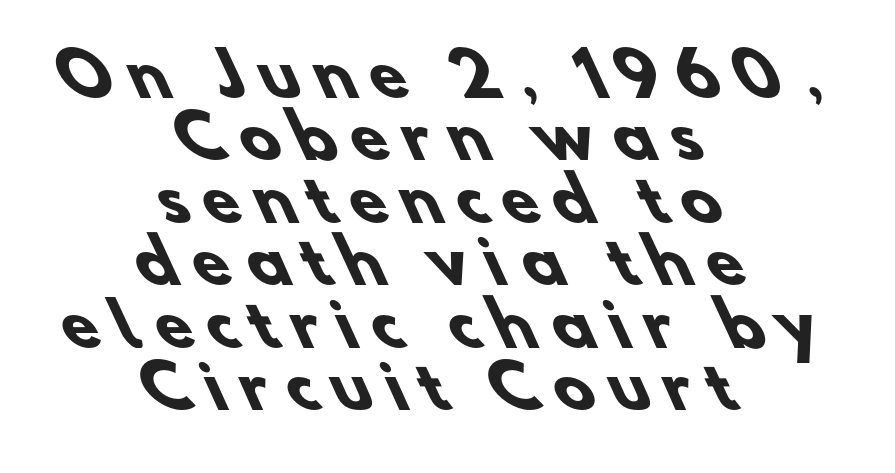
The image shows 60 px heavy sans-serif type; set centered, tight line spacing (1.04x), unusually wide letter spacing (+0.26 em), not underlined; low stroke contrast and a small x-height.
